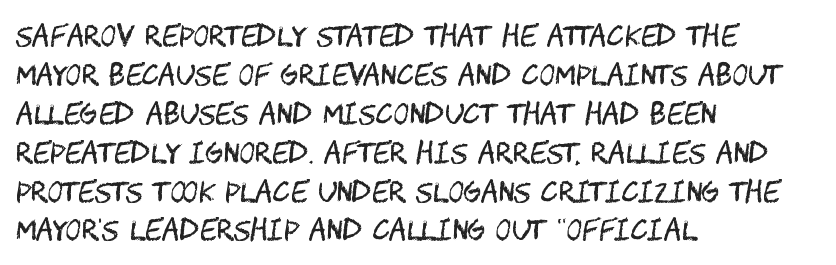
Q: Is the text bold? A: No.
Q: Is the text italic (slanted)? A: No, it is upright.
Q: Is the text underlined? A: No.
Q: How is the paragraph aligned? A: Left-aligned.
Q: Is the spacing between letters normal or unusually wide? A: Normal.
Q: Is the spacing between lines tight, normal or loose? A: Normal.
